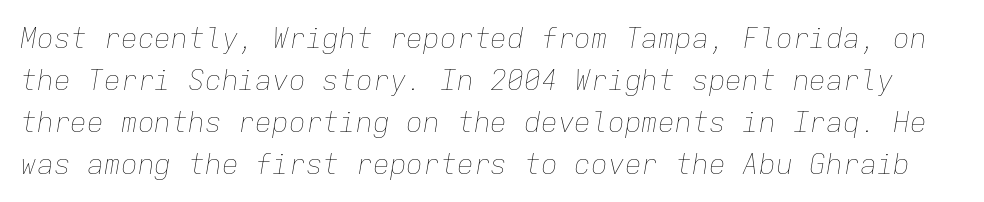
Think of a typewriter: that constant character pitch is what you see here. Looking at the ascenders, they clearly lean. Has an underline been added? It has not. The font sits on the lighter half of the weight spectrum, regular included. The letterforms sit shoulder to shoulder at normal distance.
